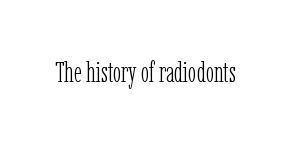
Q: Is the text bold? A: No.
Q: Is the text italic (slanted)? A: No, it is upright.
Q: Is the typeface a serif or a sans-serif typeface? A: Serif.
Q: Is the text underlined? A: No.
Q: Is the spacing between letters normal or unusually wide? A: Normal.
Q: Width (condensed, normal, or wide)? A: Condensed.
Q: Stroke contrast? A: Low.
Q: x-height? A: Medium.
Q: Monospaced? A: No.
